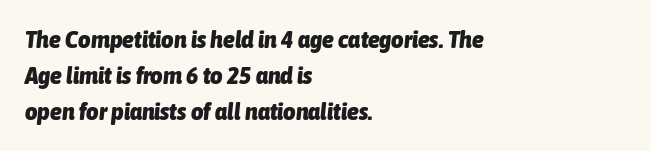
Q: Is the text bold? A: Yes.
Q: Is the text italic (slanted)? A: Yes, it leans right by about 6 degrees.
Q: Is the text underlined? A: No.
Q: How is the paragraph aligned? A: Left-aligned.
Q: Is the spacing between letters normal or unusually wide? A: Normal.
Q: Is the spacing between lines tight, normal or loose? A: Normal.
